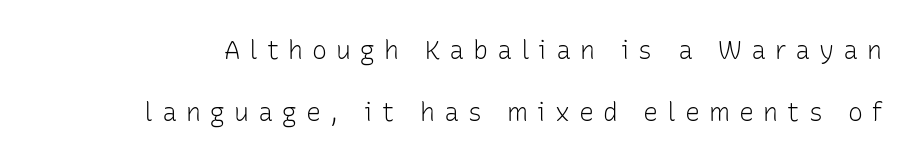
{"italic": "no", "bold": "no", "underline": "no", "line_spacing": "loose", "line_spacing_ratio": 2.47, "letter_spacing": "wide", "letter_spacing_em": 0.36, "glyph_px": 25}
